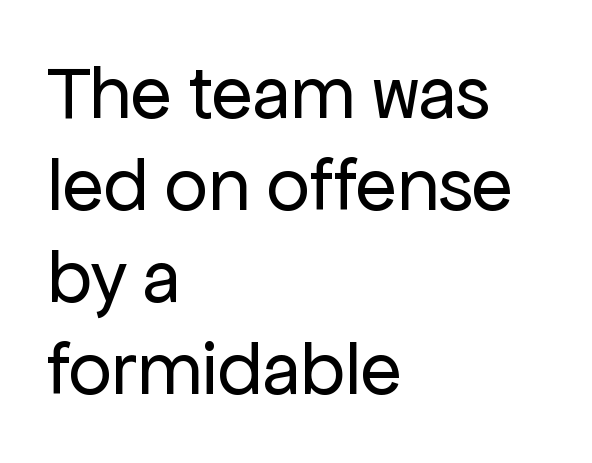
The image shows 76 px regular-weight sans-serif type, upright; set left-aligned, line spacing 1.21x, normal letter spacing, not underlined; low stroke contrast and a medium x-height.
